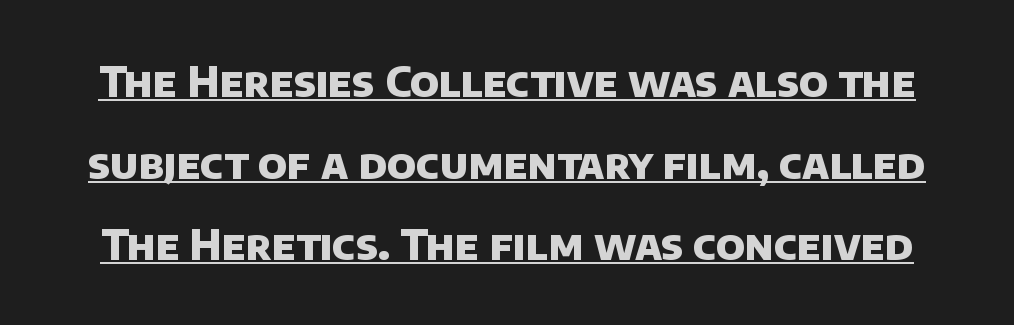
{"serif": "no", "bold": "yes", "weight": "heavy", "width": "normal", "stroke_contrast": "low", "x_height": "large", "monospaced": "no", "underline": "yes", "line_spacing": "loose", "line_spacing_ratio": 1.99, "letter_spacing": "normal", "letter_spacing_em": 0.0, "glyph_px": 41}
